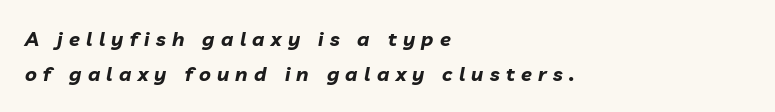
The image shows 20 px bold type, italic (leaning right); set left-aligned, line spacing 1.77x, unusually wide letter spacing (+0.32 em), not underlined.
